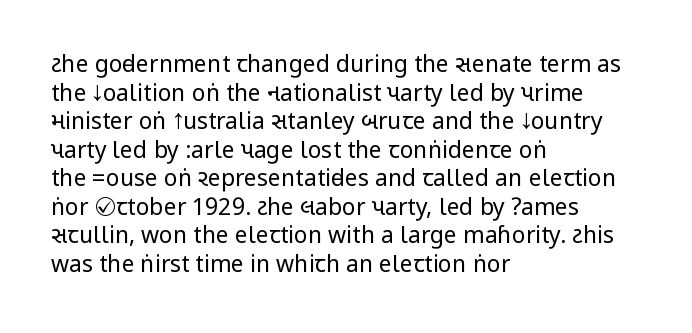
Q: Is the text bold? A: No.
Q: Is the text italic (slanted)? A: No, it is upright.
Q: Is the text underlined? A: No.
Q: How is the paragraph aligned? A: Left-aligned.
Q: Is the spacing between letters normal or unusually wide? A: Normal.
